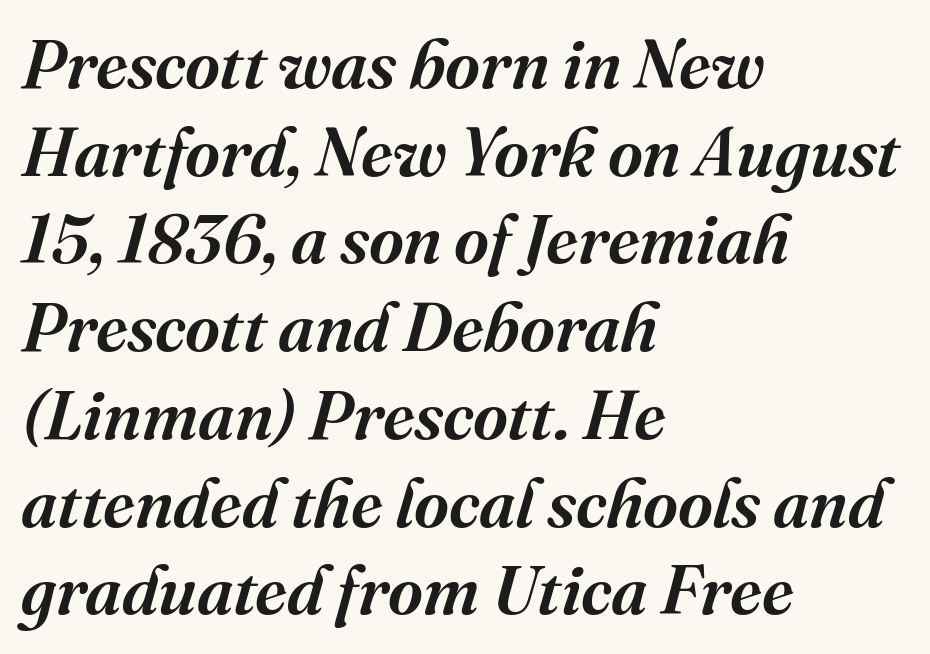
{"serif": "yes", "italic": "yes", "lean": "right", "slant_degrees": 16, "width": "normal", "stroke_contrast": "medium", "x_height": "medium", "monospaced": "no", "underline": "no", "align": "left", "line_spacing": "normal", "line_spacing_ratio": 1.29, "letter_spacing": "normal", "letter_spacing_em": 0.0, "glyph_px": 68}
